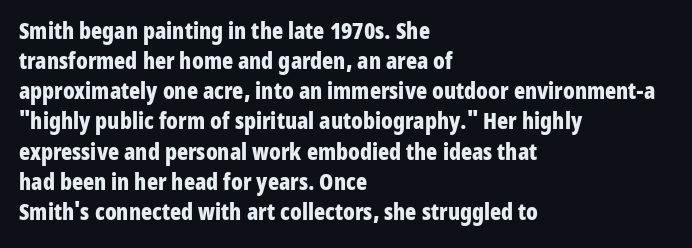
Does extra space separate the letters? No, they use regular spacing. The passage is arranged the way most books set body copy — flush left. Successive baselines arrive at the customary interval. Posture: upright roman. Is the type bold? Yes — the strokes are clearly thick and heavy.
